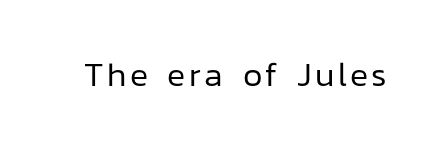
The image shows 34 px regular-weight sans-serif type, upright; set not underlined; low stroke contrast and a medium x-height.
